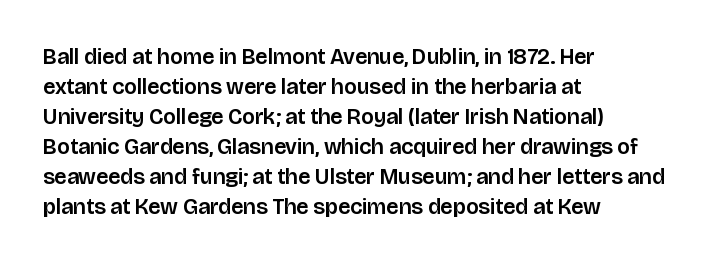
{"italic": "no", "underline": "no", "align": "left", "line_spacing": "normal", "line_spacing_ratio": 1.36, "letter_spacing": "normal", "letter_spacing_em": 0.0, "glyph_px": 22}
